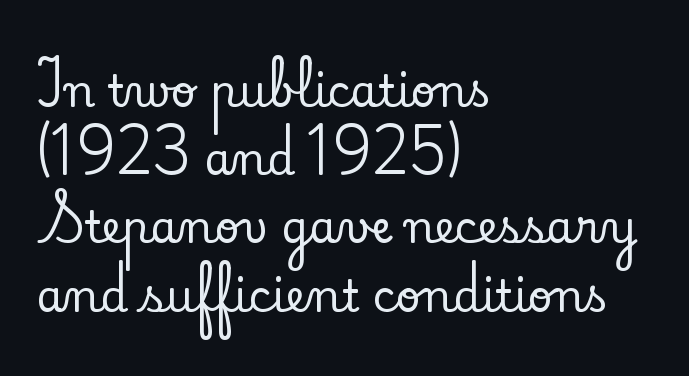
Q: Is the text italic (slanted)? A: No, it is upright.
Q: Is the typeface a serif or a sans-serif typeface? A: Serif.
Q: Is the text underlined? A: No.
Q: How is the paragraph aligned? A: Left-aligned.
Q: Is the spacing between letters normal or unusually wide? A: Normal.
Q: Is the spacing between lines tight, normal or loose? A: Normal.
Q: Width (condensed, normal, or wide)? A: Normal.
Q: Stroke contrast? A: Low.
Q: x-height? A: Small.
Q: Monospaced? A: No.
